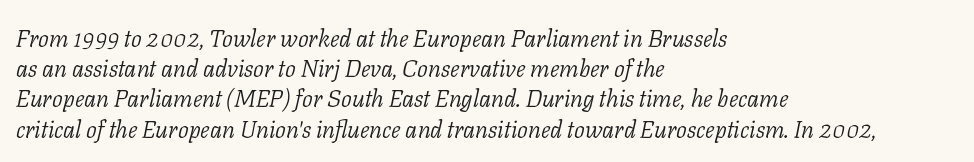
The image shows 24 px text type, italic (leaning right); set left-aligned, normal line spacing (1.26x), normal letter spacing, not underlined.
